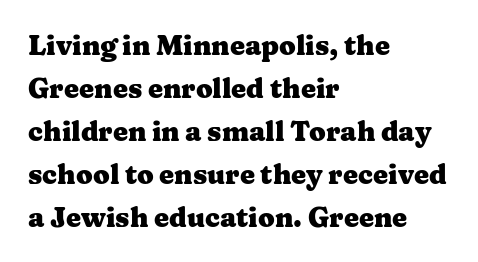
{"italic": "no", "bold": "yes", "underline": "no", "align": "left", "line_spacing": "normal", "line_spacing_ratio": 1.59, "letter_spacing": "normal", "letter_spacing_em": 0.0, "glyph_px": 27}
